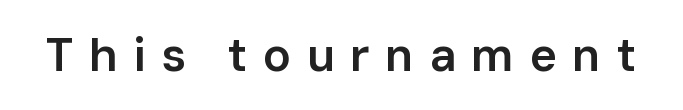
The image shows 47 px semibold sans-serif type, upright; set unusually wide letter spacing (+0.32 em), not underlined; low stroke contrast and a medium x-height.
